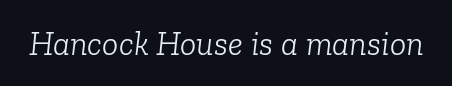
The image shows 34 px light serif type, italic (leaning right); set normal letter spacing, not underlined; low stroke contrast and a medium x-height.
